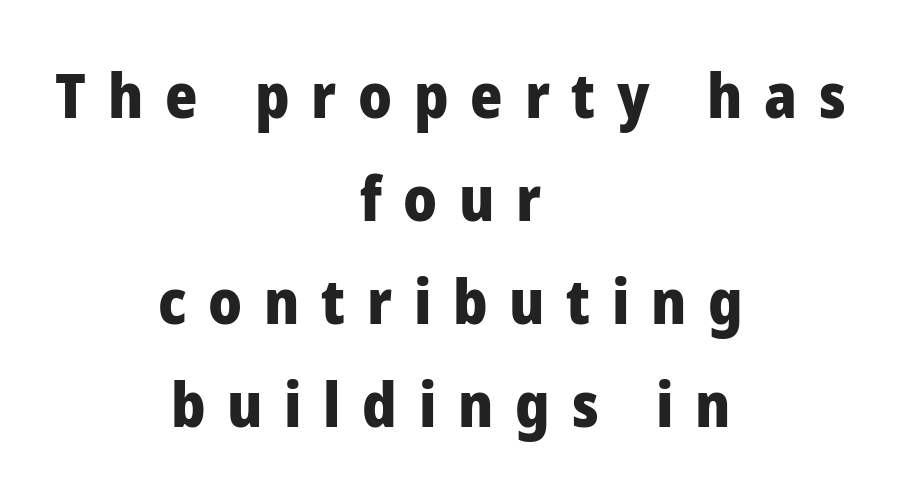
The letters stand upright; this is a roman face. Interline gaps are of average width in this sample. Display-style spreading of the glyphs; the letterfit is very open. Beneath every word, the page is bare. The paragraph shown floats in the horizontal middle. Proportional: the letters do not fall into vertical columns.
